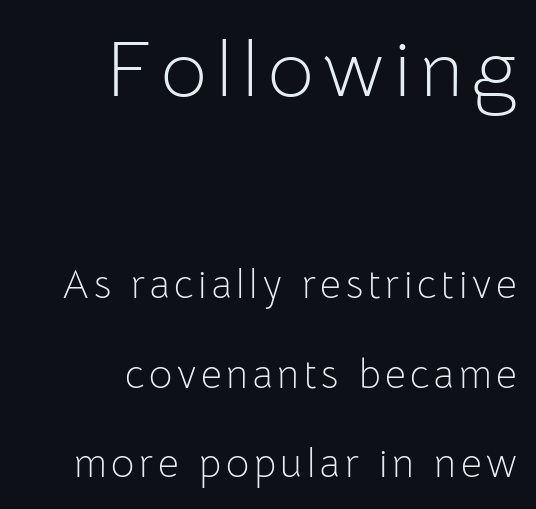
Visually, the top section dominates because its glyphs are scaled up. The space between consecutive lines is lavish. This reads as an unemphasized weight, regular at the heaviest. Every row of glyphs terminates at an identical x-position on the right. If you drew a line through each stem, it would be perfectly vertical. The rendering uses natural spacing where letterforms have individual widths.
